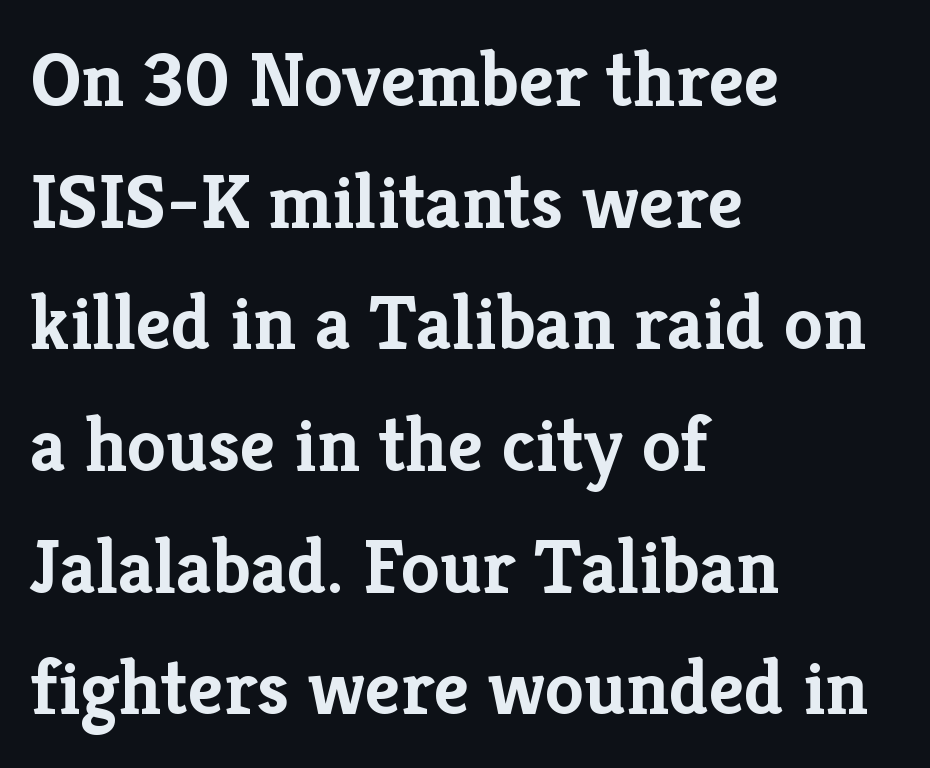
Q: Is the text bold? A: Yes.
Q: Is the text italic (slanted)? A: No, it is upright.
Q: Is the typeface a serif or a sans-serif typeface? A: Serif.
Q: Is the text underlined? A: No.
Q: How is the paragraph aligned? A: Left-aligned.
Q: Is the spacing between letters normal or unusually wide? A: Normal.
Q: Is the spacing between lines tight, normal or loose? A: Normal.
Q: Width (condensed, normal, or wide)? A: Normal.
Q: Stroke contrast? A: Low.
Q: x-height? A: Medium.
Q: Monospaced? A: No.
